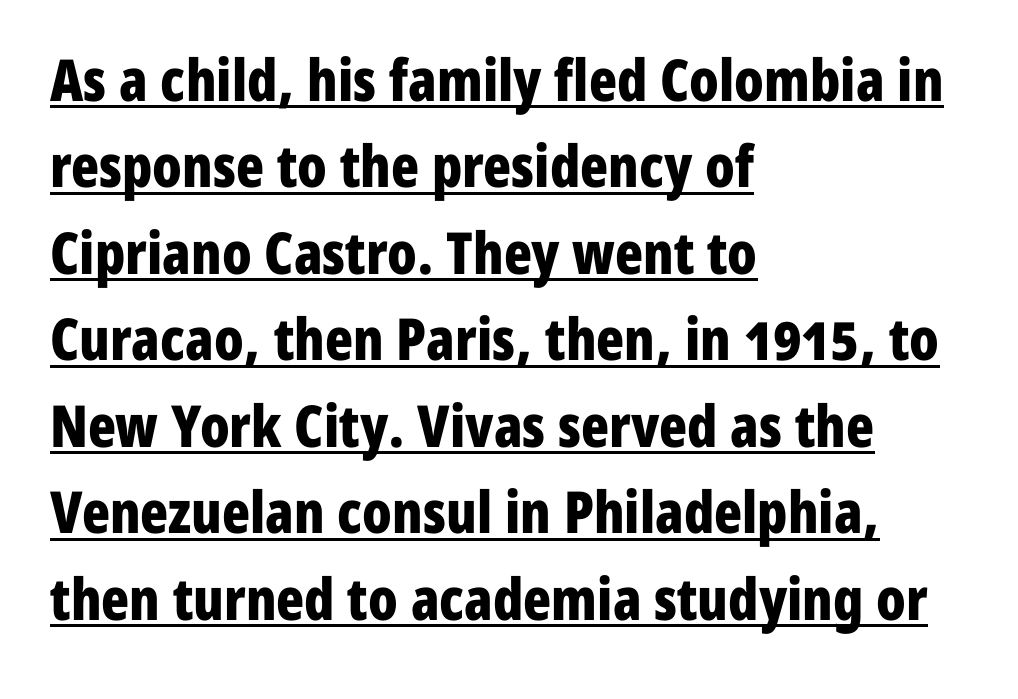
{"serif": "no", "italic": "no", "bold": "yes", "weight": "bold", "width": "condensed", "stroke_contrast": "low", "x_height": "medium", "monospaced": "no", "underline": "yes", "align": "left", "line_spacing": "normal", "line_spacing_ratio": 1.49, "letter_spacing": "normal", "letter_spacing_em": 0.0, "glyph_px": 58}
